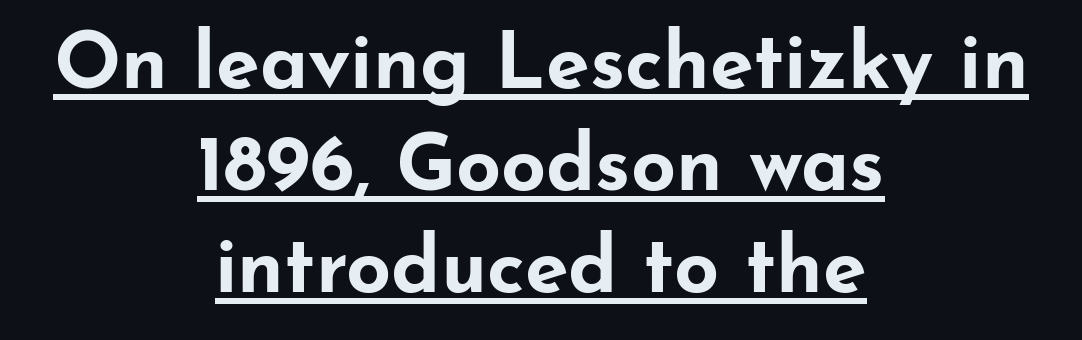
Q: Is the text bold? A: Yes.
Q: Is the text italic (slanted)? A: No, it is upright.
Q: Is the typeface a serif or a sans-serif typeface? A: Sans-serif.
Q: Is the text underlined? A: Yes.
Q: How is the paragraph aligned? A: Centered.
Q: Is the spacing between letters normal or unusually wide? A: Normal.
Q: Is the spacing between lines tight, normal or loose? A: Normal.
Q: Width (condensed, normal, or wide)? A: Wide.
Q: Stroke contrast? A: Low.
Q: x-height? A: Small.
Q: Monospaced? A: No.
